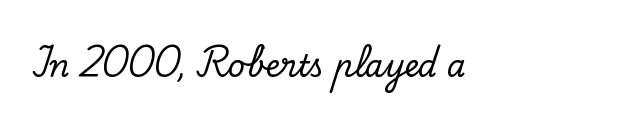
{"serif": "yes", "width": "normal", "stroke_contrast": "low", "x_height": "small", "monospaced": "no", "underline": "no", "letter_spacing": "normal", "letter_spacing_em": 0.0, "glyph_px": 30}
